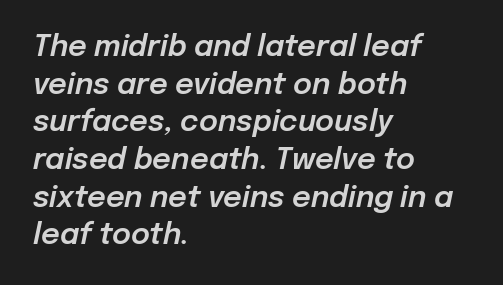
The image shows 29 px text type, italic (leaning right); set left-aligned, normal line spacing (1.3x), normal letter spacing, not underlined; low stroke contrast and a medium x-height.
